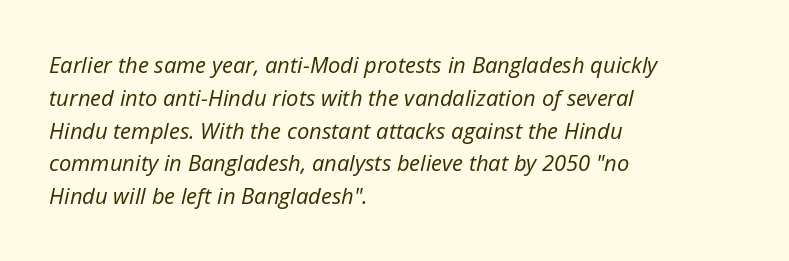
{"italic": "yes", "lean": "right", "slant_degrees": 12, "bold": "no", "underline": "no", "align": "left", "line_spacing": "normal", "line_spacing_ratio": 1.49, "letter_spacing": "normal", "letter_spacing_em": 0.0, "glyph_px": 22}
